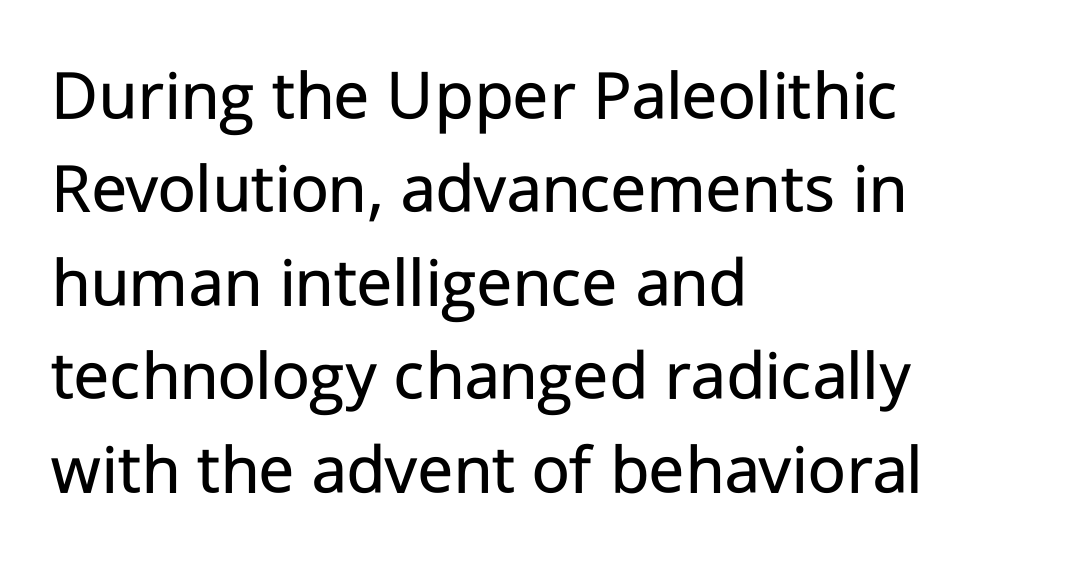
{"serif": "no", "italic": "no", "bold": "no", "weight": "regular", "width": "normal", "stroke_contrast": "low", "x_height": "medium", "monospaced": "no", "underline": "no", "align": "left", "line_spacing": "normal", "line_spacing_ratio": 1.28, "letter_spacing": "normal", "letter_spacing_em": 0.0, "glyph_px": 73}
